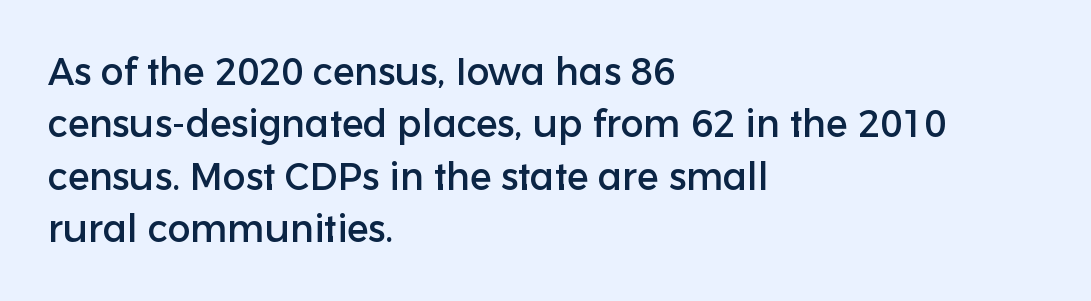
{"serif": "no", "italic": "no", "width": "normal", "stroke_contrast": "low", "x_height": "medium", "monospaced": "no", "underline": "no", "align": "left", "line_spacing": "normal", "line_spacing_ratio": 1.38, "letter_spacing": "normal", "letter_spacing_em": 0.0, "glyph_px": 38}
